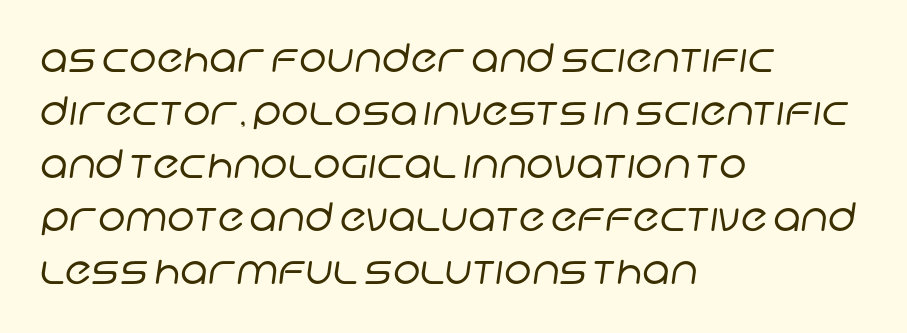
Q: Is the text bold? A: No.
Q: Is the typeface a serif or a sans-serif typeface? A: Sans-serif.
Q: Is the text underlined? A: No.
Q: How is the paragraph aligned? A: Left-aligned.
Q: Is the spacing between letters normal or unusually wide? A: Normal.
Q: Is the spacing between lines tight, normal or loose? A: Normal.
Q: Width (condensed, normal, or wide)? A: Normal.
Q: Stroke contrast? A: Low.
Q: x-height? A: Large.
Q: Monospaced? A: No.
